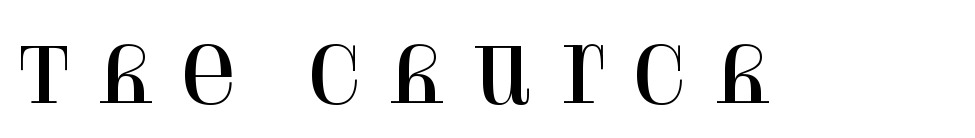
The image shows 76 px serif type, upright; set unusually wide letter spacing (+0.29 em), not underlined; high stroke contrast and a large x-height.
